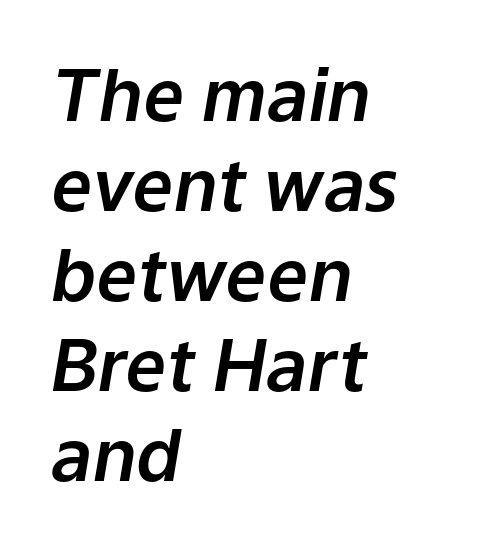
The image shows 72 px text type, italic (leaning right); set left-aligned, normal line spacing (1.25x), normal letter spacing, not underlined; low stroke contrast and a medium x-height.
